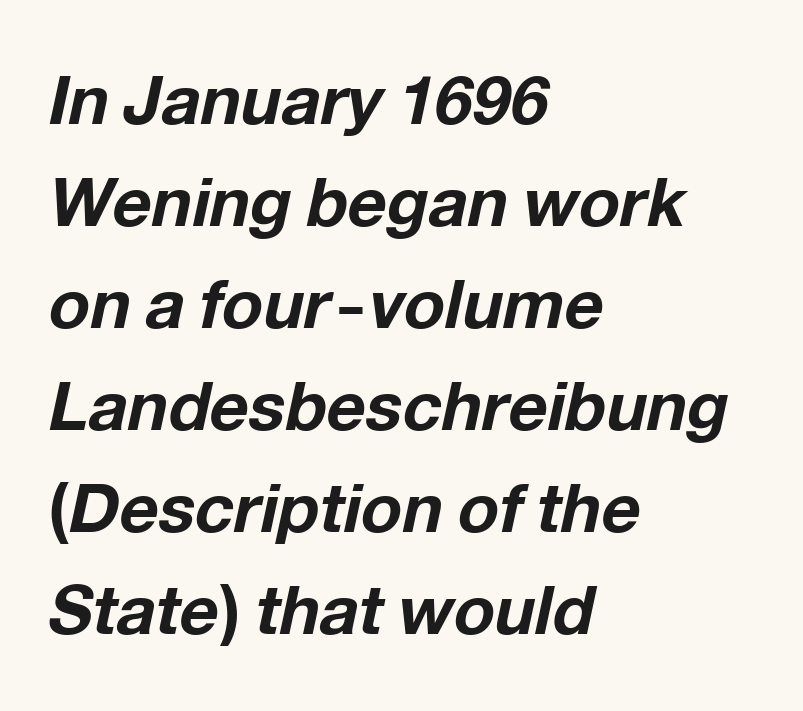
Q: Is the text bold? A: Yes.
Q: Is the text italic (slanted)? A: Yes, it leans right by about 12 degrees.
Q: Is the text underlined? A: No.
Q: How is the paragraph aligned? A: Left-aligned.
Q: Is the spacing between letters normal or unusually wide? A: Normal.
Q: Is the spacing between lines tight, normal or loose? A: Normal.
Q: Width (condensed, normal, or wide)? A: Normal.
Q: Stroke contrast? A: Low.
Q: x-height? A: Medium.
Q: Monospaced? A: No.
